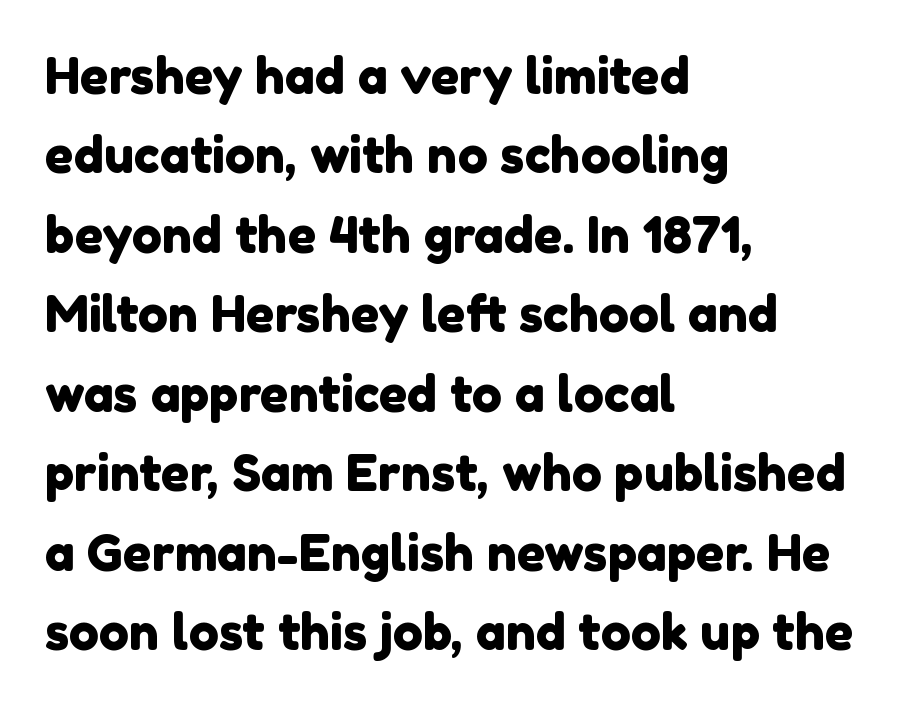
Q: Is the typeface a serif or a sans-serif typeface? A: Sans-serif.
Q: Is the text underlined? A: No.
Q: How is the paragraph aligned? A: Left-aligned.
Q: Is the spacing between letters normal or unusually wide? A: Normal.
Q: Is the spacing between lines tight, normal or loose? A: Normal.
Q: Width (condensed, normal, or wide)? A: Normal.
Q: x-height? A: Medium.
Q: Monospaced? A: No.
